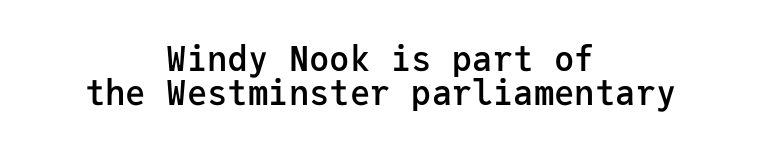
Each row of text sits above clean, open space. Set as a demibold, roughly 600 on the weight scale. The lettering stays uniformly vertical, giving the passage a roman look. Does the leading feel generous? Not at all — it's pinched. Typographically, this falls in the sans-serif category. Centered paragraph, ragged on both sides.
